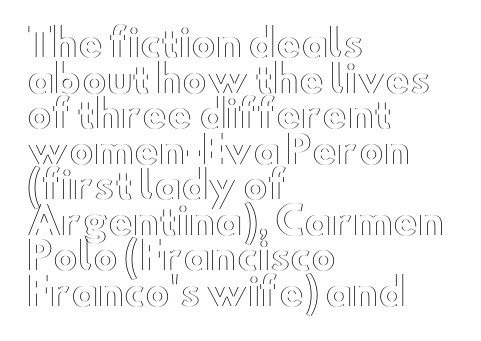
Q: Is the text italic (slanted)? A: No, it is upright.
Q: Is the text underlined? A: No.
Q: How is the paragraph aligned? A: Left-aligned.
Q: Is the spacing between letters normal or unusually wide? A: Normal.
Q: Is the spacing between lines tight, normal or loose? A: Tight.
Q: Width (condensed, normal, or wide)? A: Wide.
Q: x-height? A: Small.
Q: Monospaced? A: No.
